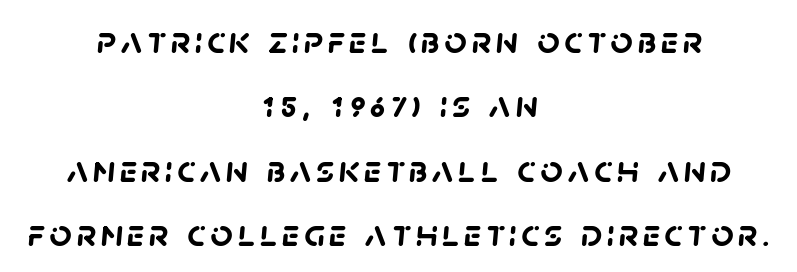
Is the type bold? Yes — the strokes are clearly thick and heavy. The block of text has a typical density, with ordinary space between rows. The compositor balanced each line on the midline. The gap between lines stays unmarked. The letters carry no serifs — their stems end cleanly without finishing strokes. Character widths vary here, with narrow letters taking less room than wide ones.
